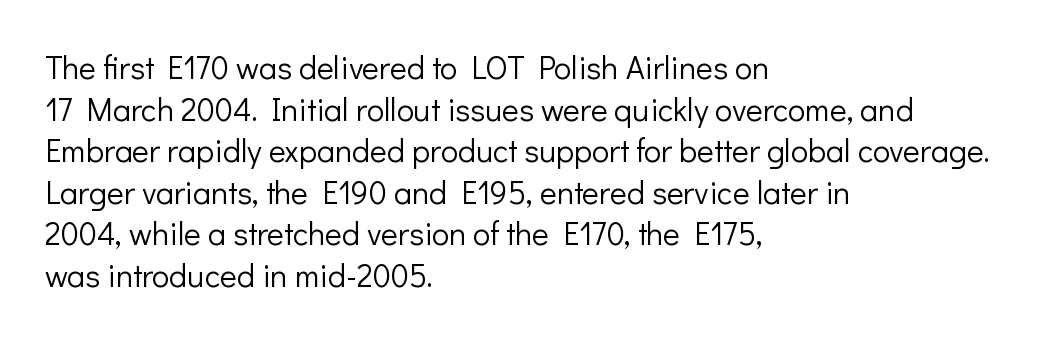
{"serif": "no", "italic": "no", "bold": "no", "weight": "light", "width": "normal", "stroke_contrast": "low", "x_height": "medium", "monospaced": "no", "underline": "no", "align": "left", "line_spacing": "normal", "line_spacing_ratio": 1.3, "letter_spacing": "normal", "letter_spacing_em": 0.0, "glyph_px": 32}
